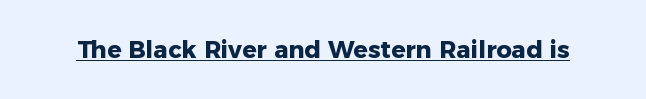
Students, observe the line beneath the letters — that is underlining. Upright lettering throughout. Summary of weight: heavy, a full bold. Here the glyphs are tracked normally, forming tight word shapes.
